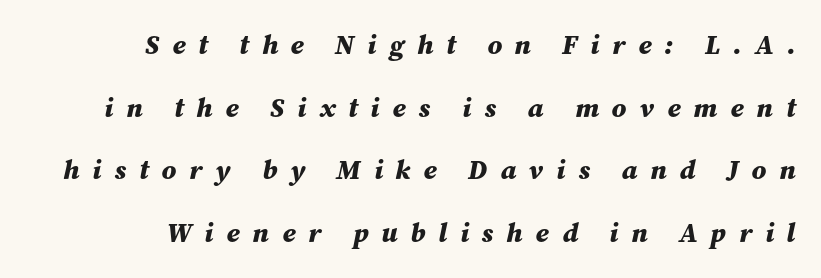
The image shows 27 px bold type, italic (leaning right); set right-aligned, loose line spacing (2.32x), unusually wide letter spacing (+0.48 em), not underlined.
